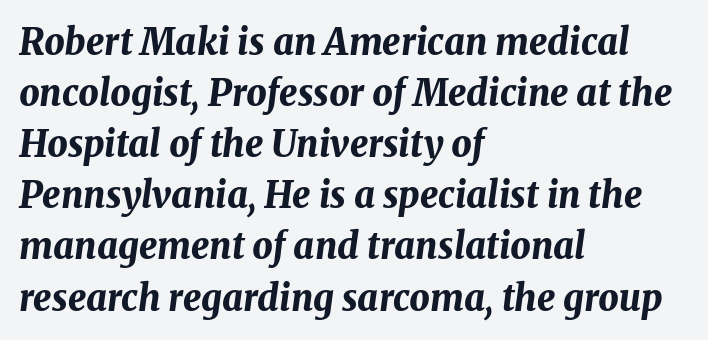
Q: Is the text bold? A: Yes.
Q: Is the text italic (slanted)? A: Yes, it leans right by about 8 degrees.
Q: Is the text underlined? A: No.
Q: How is the paragraph aligned? A: Left-aligned.
Q: Is the spacing between letters normal or unusually wide? A: Normal.
Q: Is the spacing between lines tight, normal or loose? A: Normal.
Q: Width (condensed, normal, or wide)? A: Normal.
Q: Stroke contrast? A: Medium.
Q: x-height? A: Medium.
Q: Monospaced? A: No.
